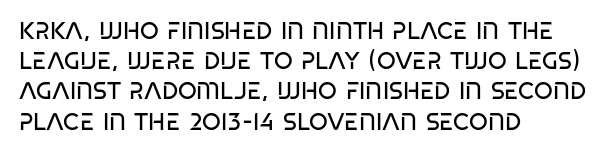
{"italic": "no", "bold": "no", "underline": "no", "align": "left", "line_spacing": "normal", "line_spacing_ratio": 1.26, "letter_spacing": "normal", "letter_spacing_em": 0.0, "glyph_px": 24}
